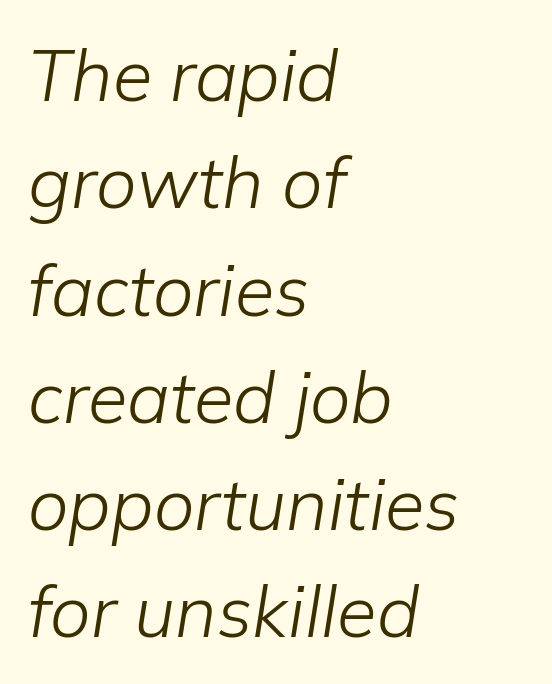
Type without underlining. Character widths vary here, with narrow letters taking less room than wide ones. The block of text has a typical density, with ordinary space between rows. A typesetter would mark this as italic.
